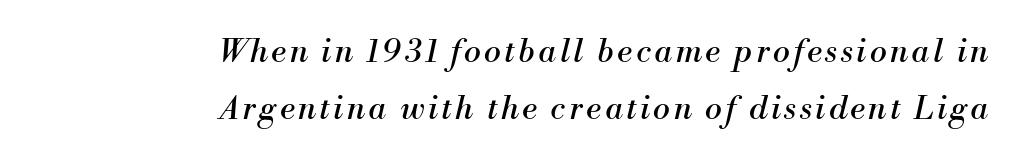
{"serif": "yes", "italic": "yes", "lean": "right", "slant_degrees": 13, "bold": "no", "weight": "regular", "width": "normal", "stroke_contrast": "medium", "x_height": "small", "monospaced": "no", "underline": "no", "align": "right", "line_spacing_ratio": 1.79, "glyph_px": 32}
